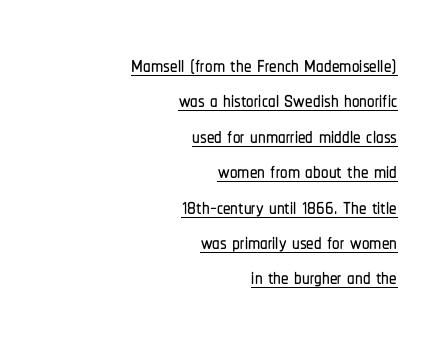
{"serif": "no", "italic": "no", "width": "condensed", "stroke_contrast": "low", "x_height": "medium", "monospaced": "no", "underline": "yes", "align": "right", "line_spacing_ratio": 1.18, "letter_spacing": "normal", "letter_spacing_em": 0.0, "glyph_px": 30}
